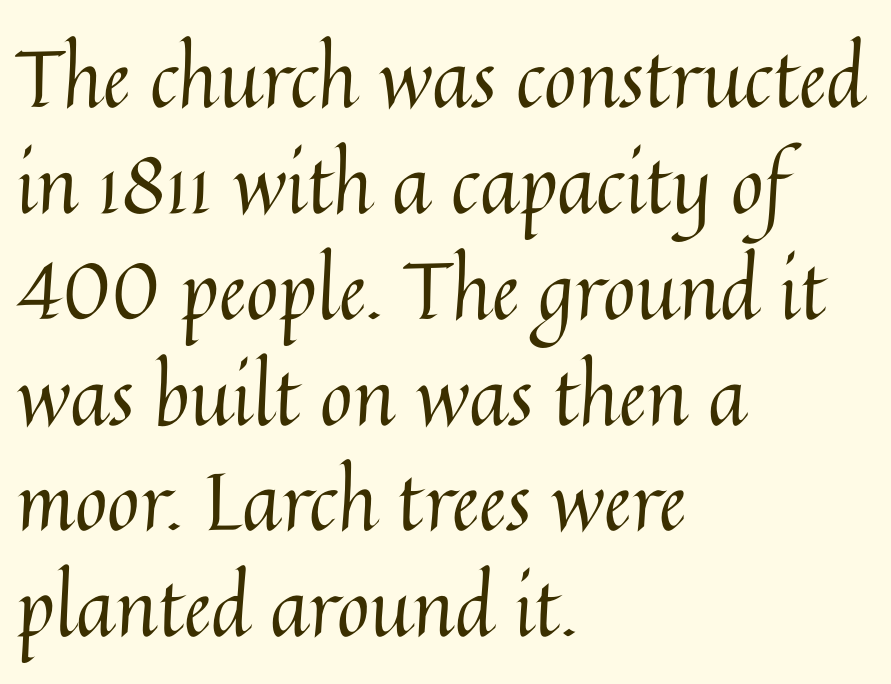
The image shows 79 px regular-weight type; set left-aligned, normal line spacing (1.34x), normal letter spacing, not underlined; medium stroke contrast and a medium x-height.
